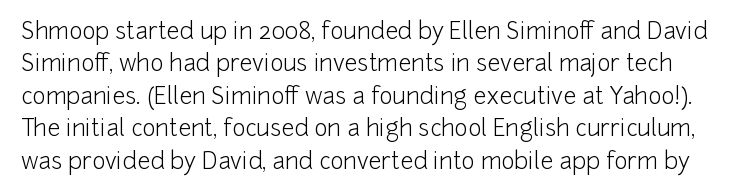
{"italic": "no", "bold": "no", "underline": "no", "line_spacing": "normal", "line_spacing_ratio": 1.41, "letter_spacing": "normal", "letter_spacing_em": 0.0, "glyph_px": 23}
